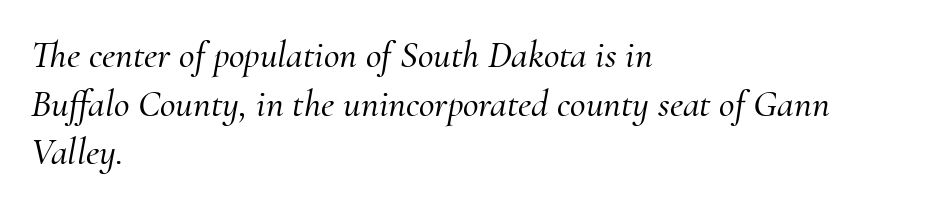
The image shows 38 px serif type, italic (leaning right); set left-aligned, normal line spacing (1.28x), normal letter spacing, not underlined; medium stroke contrast and a small x-height.
